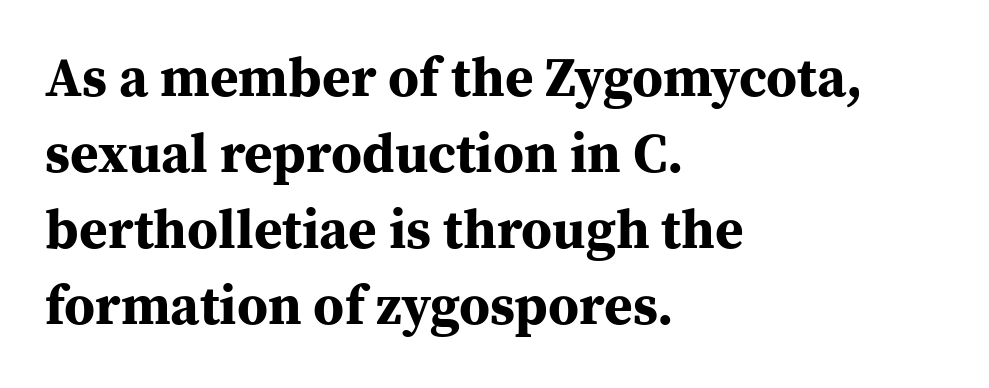
Here the designer chose a conventional face with non-uniform glyph widths. The rendering uses a moderate line-height, typical for paragraphs. Tracking here is standard; glyphs follow each other at the usual distance. In terms of posture, this sample is upright. The letters are bold, with thick, heavy strokes.
